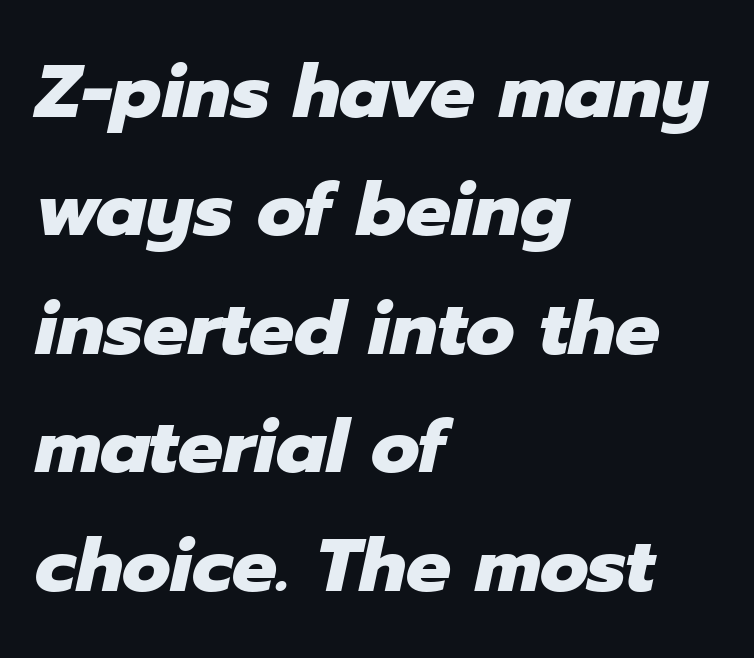
Thick stems and heavy bowls — unmistakably bold. Do the characters align in a grid? No, the font is proportional. Underlining? Definitely not there. The face used here has a pronounced slope to its letters. Regular leading. A typesetter would call this zero additional tracking.
